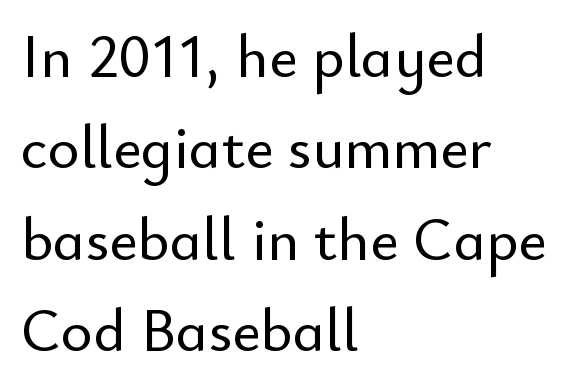
Q: Is the text italic (slanted)? A: No, it is upright.
Q: Is the typeface a serif or a sans-serif typeface? A: Sans-serif.
Q: Is the text underlined? A: No.
Q: How is the paragraph aligned? A: Left-aligned.
Q: Is the spacing between letters normal or unusually wide? A: Normal.
Q: Is the spacing between lines tight, normal or loose? A: Normal.
Q: Width (condensed, normal, or wide)? A: Normal.
Q: Stroke contrast? A: Low.
Q: x-height? A: Small.
Q: Monospaced? A: No.
